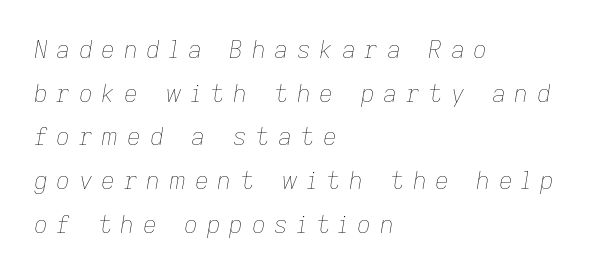
The image shows 24 px text type, italic (leaning right); set left-aligned, line spacing 1.82x, unusually wide letter spacing (+0.36 em), not underlined.
